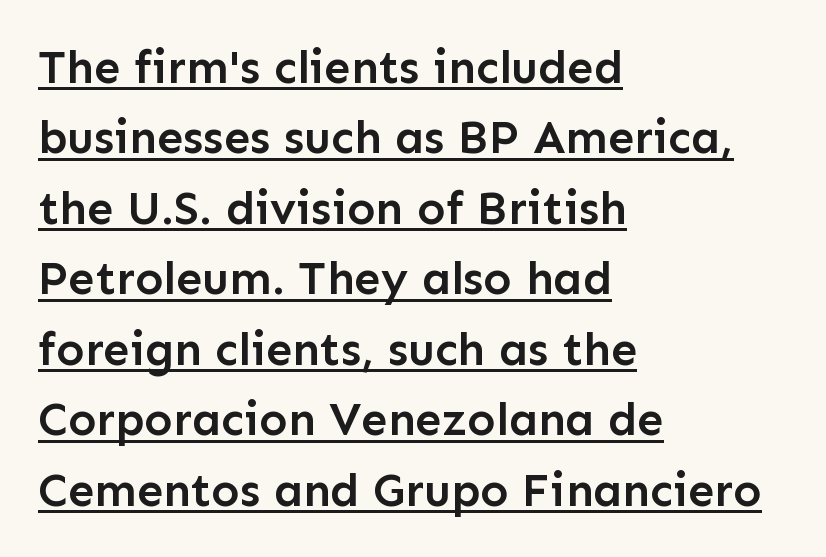
The image shows 47 px semibold sans-serif type, upright; set left-aligned, normal line spacing (1.5x), normal letter spacing, underlined; low stroke contrast and a medium x-height.
